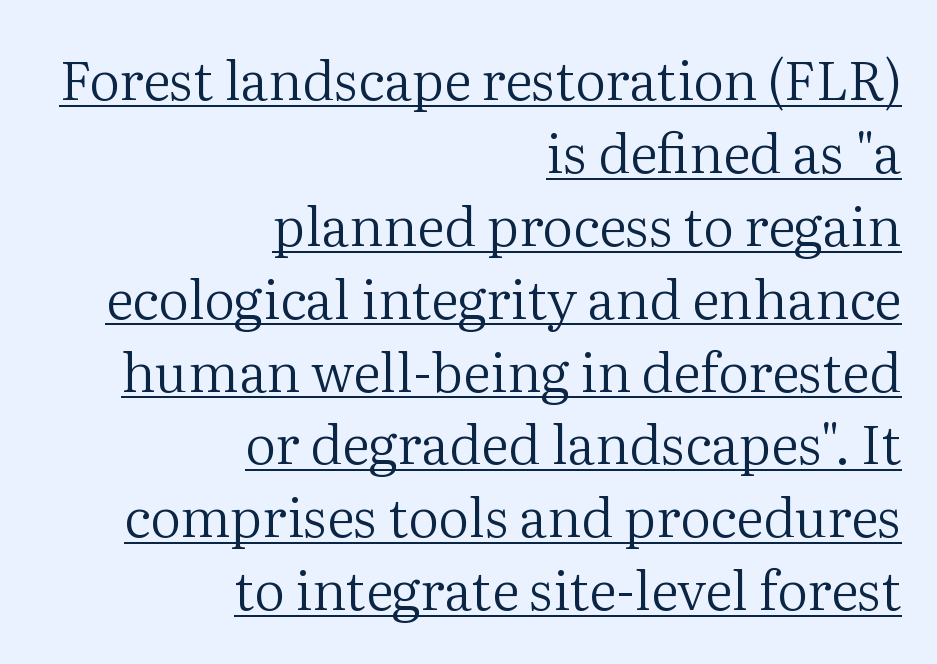
A light-to-regular cut is what we see here. Character widths vary here, with narrow letters taking less room than wide ones. Characters follow at the spacing the type designer built in. Short and long lines alike share a common ending point at right.
